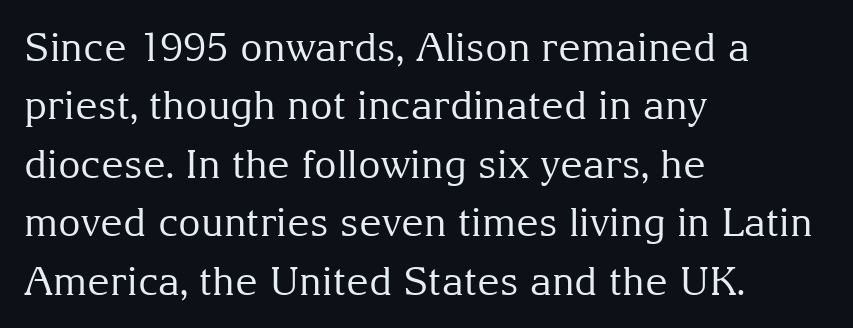
{"serif": "yes", "italic": "no", "bold": "no", "weight": "regular", "width": "normal", "stroke_contrast": "medium", "x_height": "medium", "monospaced": "no", "underline": "no", "align": "left", "line_spacing": "normal", "line_spacing_ratio": 1.5, "letter_spacing": "normal", "letter_spacing_em": 0.0, "glyph_px": 39}
